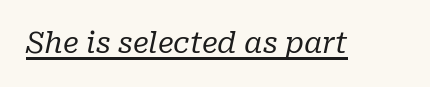
Q: Is the text bold? A: No.
Q: Is the text italic (slanted)? A: Yes, it leans right by about 10 degrees.
Q: Is the typeface a serif or a sans-serif typeface? A: Serif.
Q: Is the text underlined? A: Yes.
Q: Is the spacing between letters normal or unusually wide? A: Normal.
Q: Width (condensed, normal, or wide)? A: Normal.
Q: Stroke contrast? A: Low.
Q: x-height? A: Medium.
Q: Monospaced? A: No.
